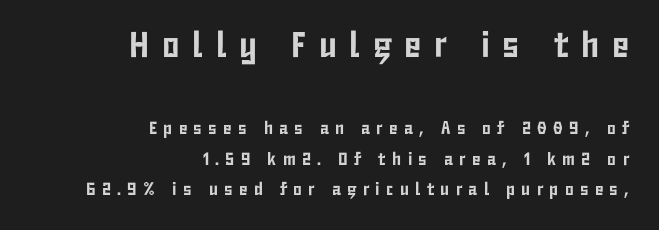
Lines of text with bare space underneath. What kind of face is this? One without serifs — a sans. The gaps between neighbouring characters are conspicuously large. Here the designer chose a conventional face with non-uniform glyph widths. The typesetter chose a ragged-left arrangement here.
